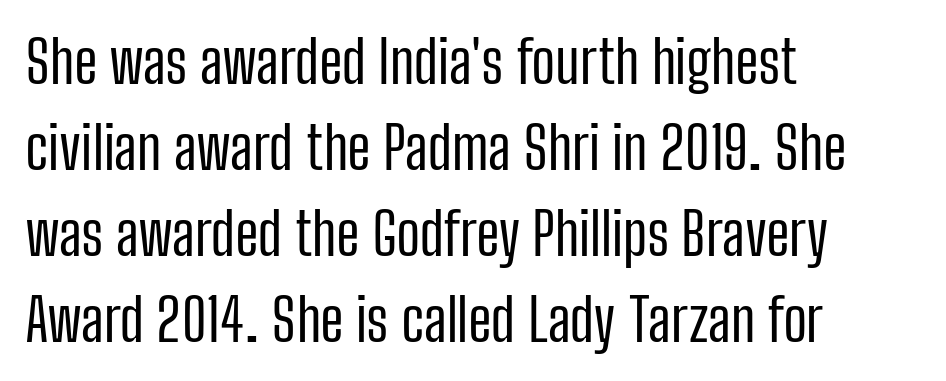
{"serif": "no", "italic": "no", "bold": "no", "weight": "regular", "width": "condensed", "stroke_contrast": "low", "x_height": "medium", "monospaced": "no", "underline": "no", "align": "left", "line_spacing": "normal", "line_spacing_ratio": 1.46, "letter_spacing": "normal", "letter_spacing_em": 0.0, "glyph_px": 59}
